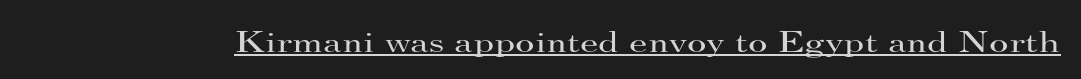
{"serif": "yes", "italic": "no", "bold": "no", "weight": "regular", "width": "wide", "stroke_contrast": "high", "x_height": "small", "monospaced": "no", "underline": "yes", "letter_spacing": "normal", "letter_spacing_em": 0.0, "glyph_px": 30}
